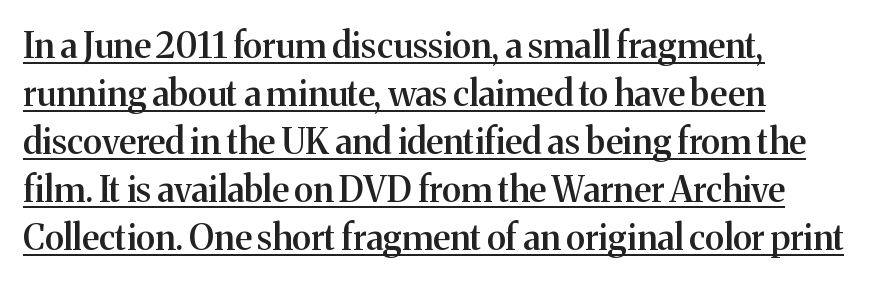
{"serif": "yes", "italic": "no", "bold": "semi", "weight": "semibold", "width": "normal", "stroke_contrast": "medium", "x_height": "medium", "monospaced": "no", "underline": "yes", "align": "left", "line_spacing": "normal", "line_spacing_ratio": 1.37, "letter_spacing": "normal", "letter_spacing_em": 0.0, "glyph_px": 35}
